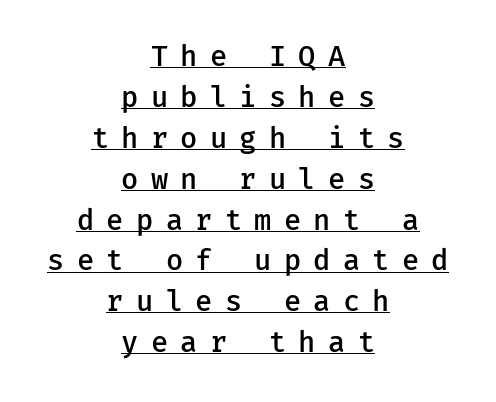
These lines are composed in type without serifs. A continuous stroke trails under the words, as in a hyperlink. In terms of letterspacing, this is a distinctly airy, spread setting. Heft: intermediate — a semibold. In terms of posture, this sample is upright. The rendering uses a moderate line-height, typical for paragraphs.
